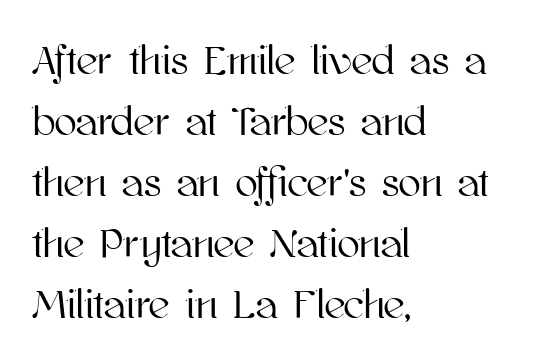
Q: Is the text italic (slanted)? A: No, it is upright.
Q: Is the text underlined? A: No.
Q: How is the paragraph aligned? A: Left-aligned.
Q: Is the spacing between letters normal or unusually wide? A: Normal.
Q: Is the spacing between lines tight, normal or loose? A: Normal.
Q: Width (condensed, normal, or wide)? A: Normal.
Q: Stroke contrast? A: High.
Q: x-height? A: Medium.
Q: Monospaced? A: No.
